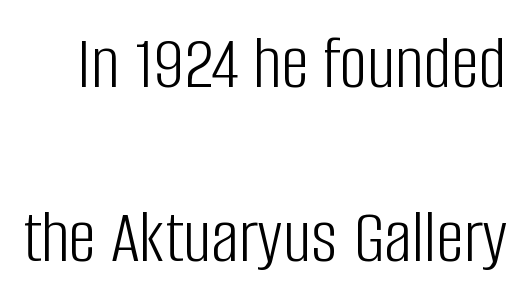
{"serif": "no", "italic": "no", "bold": "no", "weight": "light", "width": "condensed", "stroke_contrast": "low", "x_height": "large", "monospaced": "no", "underline": "no", "line_spacing": "loose", "line_spacing_ratio": 2.23, "letter_spacing": "normal", "letter_spacing_em": 0.0, "glyph_px": 78}
